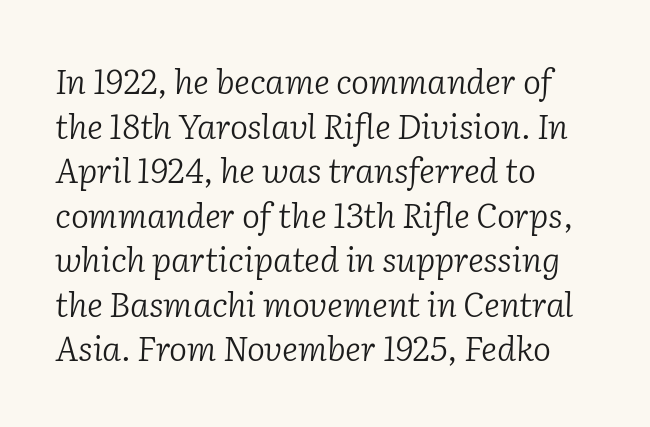
Q: Is the text bold? A: No.
Q: Is the text italic (slanted)? A: Yes, it leans right by about 2 degrees.
Q: Is the typeface a serif or a sans-serif typeface? A: Serif.
Q: Is the text underlined? A: No.
Q: How is the paragraph aligned? A: Left-aligned.
Q: Is the spacing between letters normal or unusually wide? A: Normal.
Q: Is the spacing between lines tight, normal or loose? A: Normal.
Q: Width (condensed, normal, or wide)? A: Normal.
Q: Stroke contrast? A: Low.
Q: x-height? A: Medium.
Q: Monospaced? A: No.
